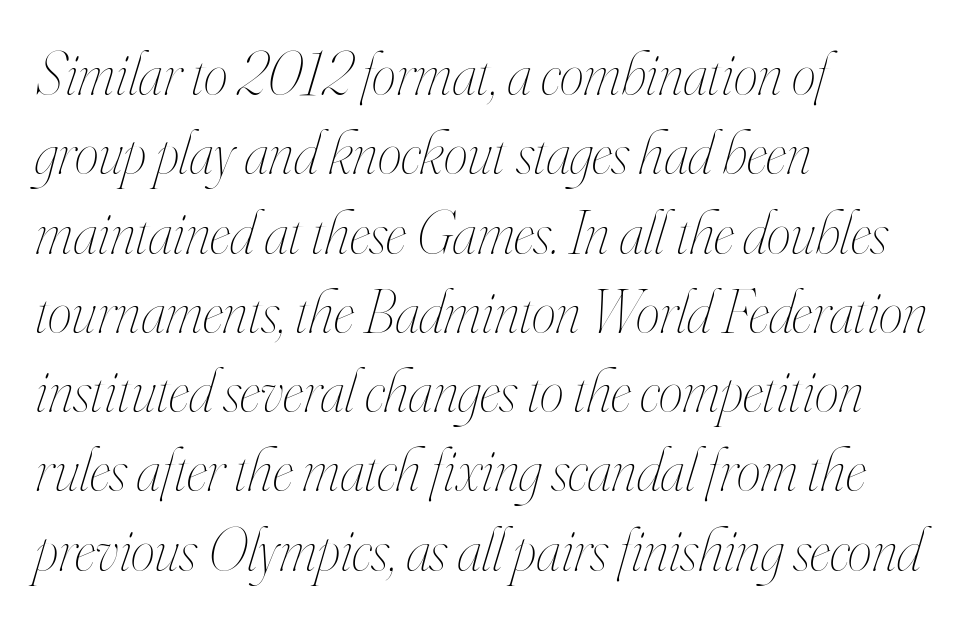
Q: Is the text bold? A: No.
Q: Is the text italic (slanted)? A: Yes, it leans right by about 16 degrees.
Q: Is the text underlined? A: No.
Q: How is the paragraph aligned? A: Left-aligned.
Q: Is the spacing between letters normal or unusually wide? A: Normal.
Q: Is the spacing between lines tight, normal or loose? A: Normal.
Q: Width (condensed, normal, or wide)? A: Condensed.
Q: Stroke contrast? A: High.
Q: x-height? A: Small.
Q: Monospaced? A: No.
